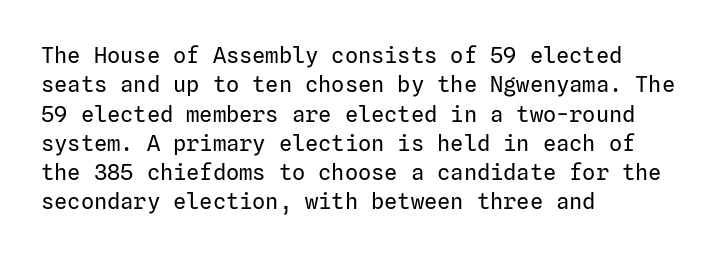
{"italic": "no", "bold": "no", "underline": "no", "align": "left", "line_spacing": "normal", "line_spacing_ratio": 1.33, "letter_spacing": "normal", "letter_spacing_em": 0.0, "glyph_px": 22}
